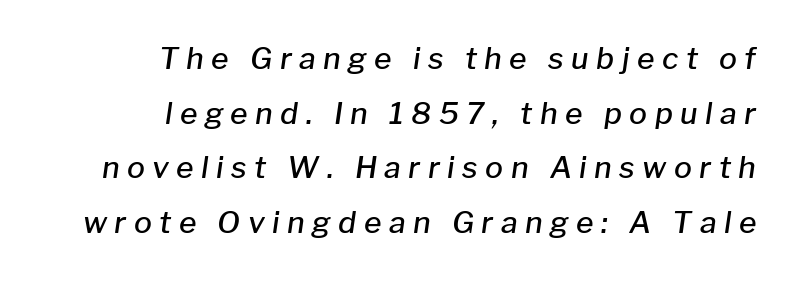
Look at the stroke-to-counter ratio: somewhat heavy, a semibold. Plain, unruled lines of type. Tall strokes in this sample are angled rather than plumb. This sample has the flowing, uneven cadence of proportional lettering.
